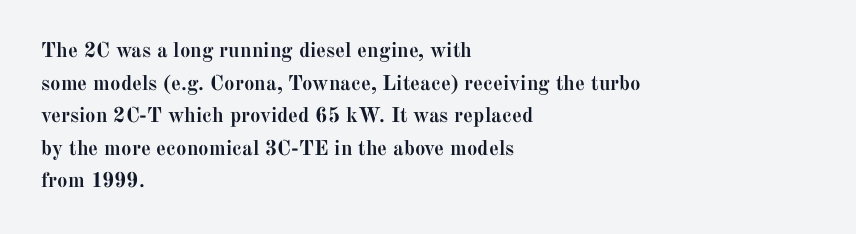
The rendering anchors every line to the left-hand side. In terms of posture, this sample is upright. This sample uses plain, unmodified letter spacing. The gap between lines stays unmarked.
